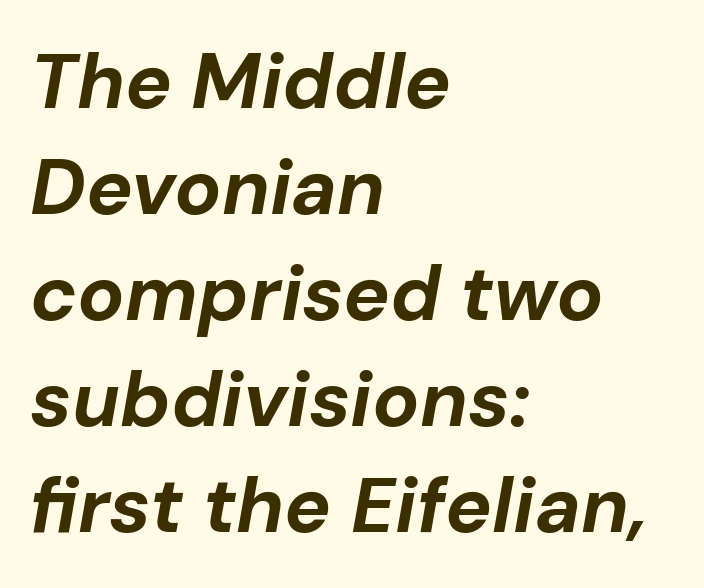
Q: Is the text bold? A: Yes.
Q: Is the text italic (slanted)? A: Yes, it leans right by about 10 degrees.
Q: Is the text underlined? A: No.
Q: How is the paragraph aligned? A: Left-aligned.
Q: Is the spacing between letters normal or unusually wide? A: Normal.
Q: Is the spacing between lines tight, normal or loose? A: Normal.
Q: Width (condensed, normal, or wide)? A: Normal.
Q: Stroke contrast? A: Low.
Q: x-height? A: Medium.
Q: Monospaced? A: No.
